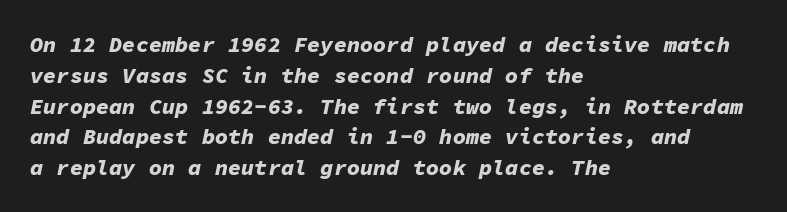
The image shows 22 px bold type, italic (leaning right); set left-aligned, normal line spacing (1.4x), normal letter spacing, not underlined.
